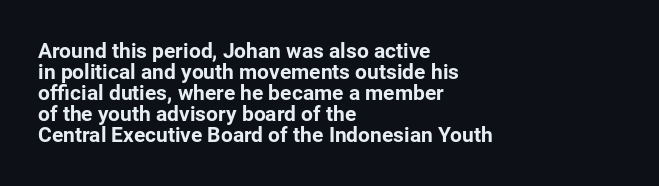
The image shows 21 px bold type, upright; set left-aligned, tight line spacing (1.0x), normal letter spacing, not underlined.
